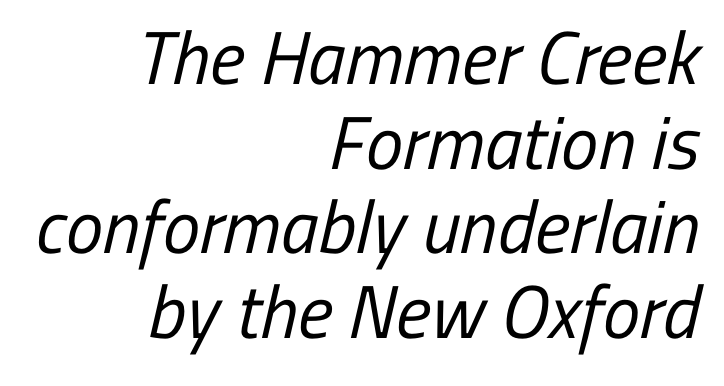
The image shows 75 px regular-weight, condensed sans-serif type; set right-aligned, tight line spacing (1.13x), normal letter spacing, not underlined; low stroke contrast and a medium x-height.
